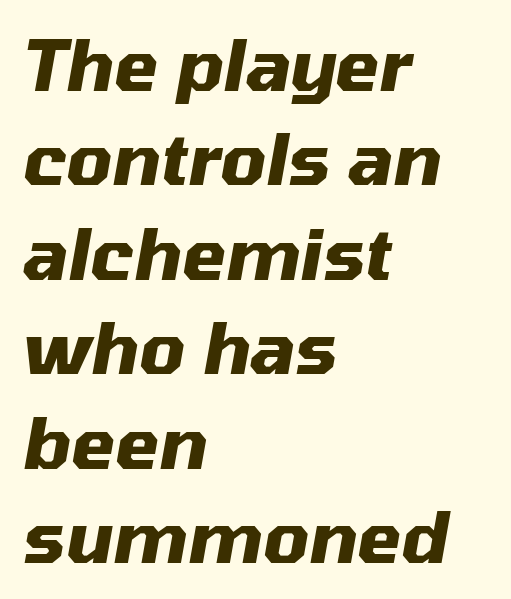
Q: Is the text bold? A: Yes.
Q: Is the text italic (slanted)? A: Yes, it leans right by about 10 degrees.
Q: Is the text underlined? A: No.
Q: How is the paragraph aligned? A: Left-aligned.
Q: Is the spacing between letters normal or unusually wide? A: Normal.
Q: Is the spacing between lines tight, normal or loose? A: Normal.
Q: Width (condensed, normal, or wide)? A: Normal.
Q: Stroke contrast? A: Medium.
Q: x-height? A: Medium.
Q: Monospaced? A: No.
